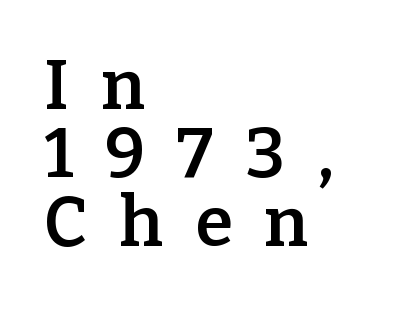
{"serif": "yes", "italic": "no", "bold": "semi", "weight": "semibold", "width": "normal", "stroke_contrast": "low", "x_height": "medium", "monospaced": "no", "underline": "no", "align": "left", "line_spacing": "tight", "line_spacing_ratio": 0.99, "letter_spacing": "wide", "letter_spacing_em": 0.46, "glyph_px": 69}
